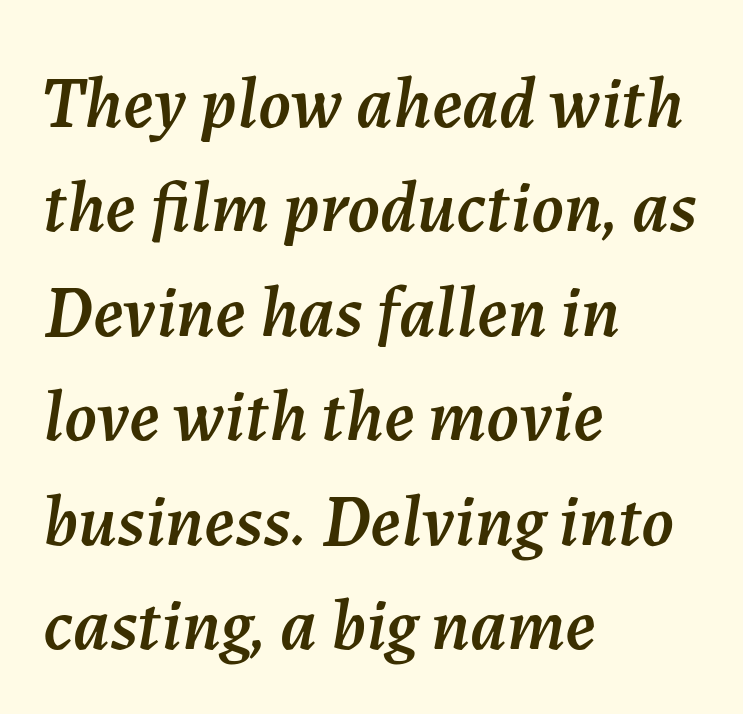
{"italic": "yes", "lean": "right", "slant_degrees": 7, "width": "normal", "stroke_contrast": "medium", "x_height": "medium", "monospaced": "no", "underline": "no", "align": "left", "line_spacing": "normal", "line_spacing_ratio": 1.43, "letter_spacing": "normal", "letter_spacing_em": 0.0, "glyph_px": 73}
